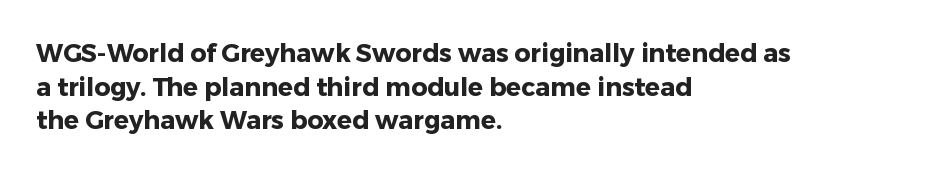
{"italic": "no", "bold": "yes", "underline": "no", "align": "left", "line_spacing": "normal", "line_spacing_ratio": 1.35, "letter_spacing": "normal", "letter_spacing_em": 0.0, "glyph_px": 25}
